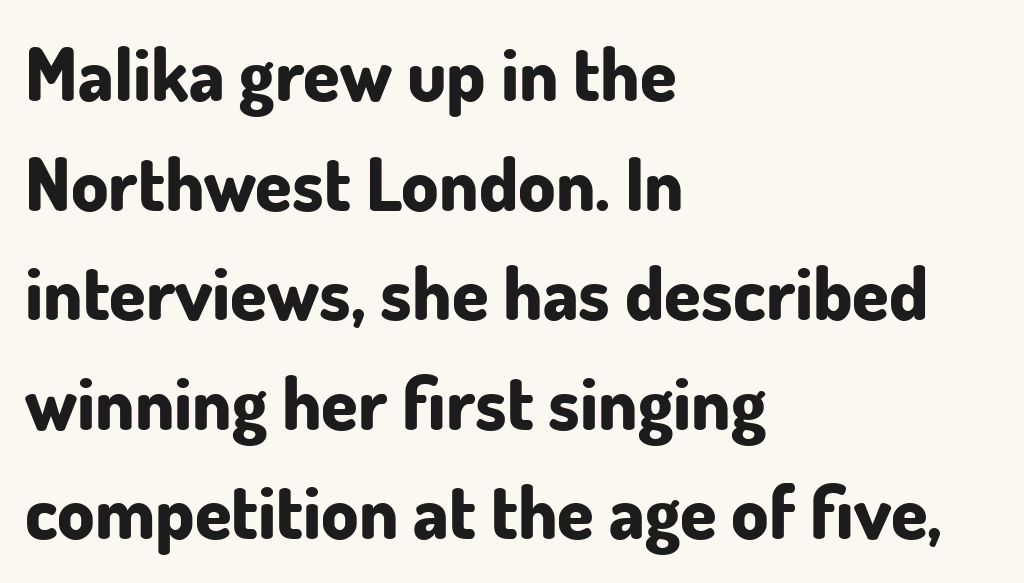
The image shows 74 px bold sans-serif type, upright; set left-aligned, normal line spacing (1.48x), normal letter spacing, not underlined; low stroke contrast and a small x-height.
